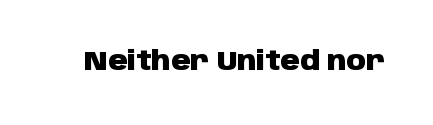
The image shows 27 px bold type, upright; set normal letter spacing, not underlined.
